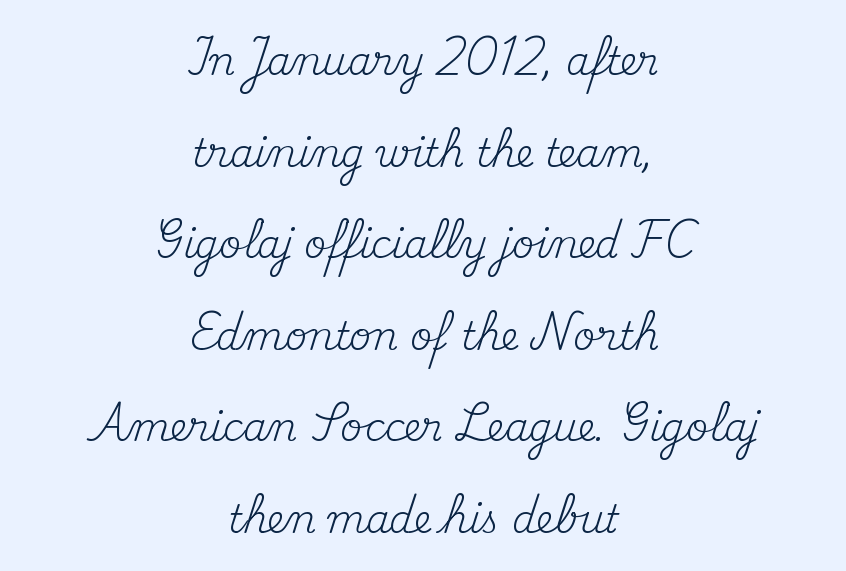
The face used here is proportionally spaced, like ordinary book or web type. What's the leading like? Stretched, with rows far apart. This rendering uses center alignment, leaving both contours irregular but symmetric. The area under the type is left untouched.
